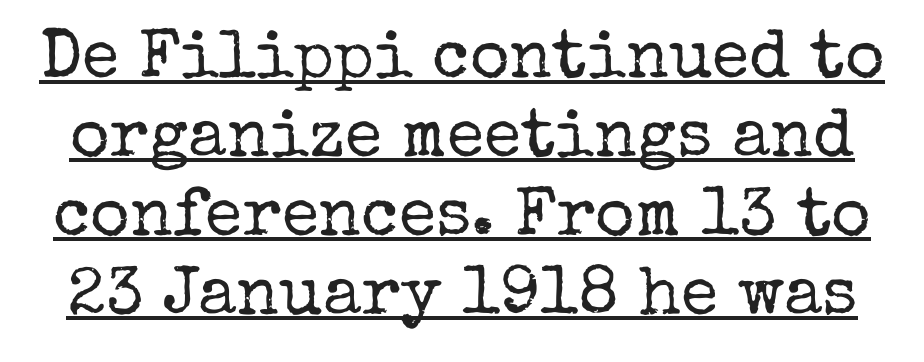
Q: Is the text bold? A: No.
Q: Is the text italic (slanted)? A: No, it is upright.
Q: Is the typeface a serif or a sans-serif typeface? A: Serif.
Q: Is the text underlined? A: Yes.
Q: Is the spacing between letters normal or unusually wide? A: Normal.
Q: Width (condensed, normal, or wide)? A: Normal.
Q: Stroke contrast? A: Low.
Q: x-height? A: Medium.
Q: Monospaced? A: No.
